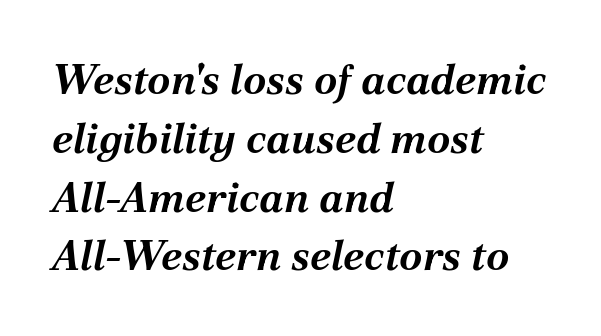
Whoever set this chose a conventional vertical rhythm. Clear beneath every line of the passage. Line starts are locked; line ends wander. Character widths vary here, with narrow letters taking less room than wide ones. Words appear dense and cohesive because spacing is normal.
